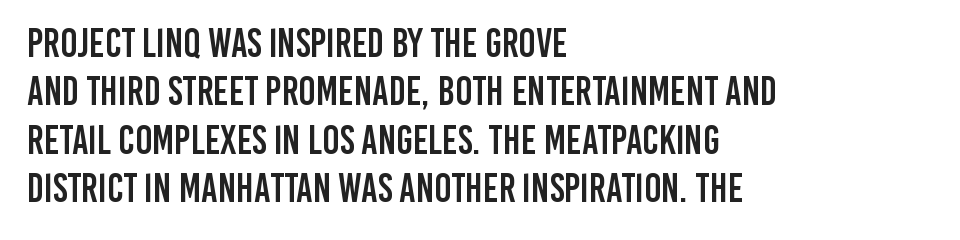
Q: Is the text italic (slanted)? A: No, it is upright.
Q: Is the typeface a serif or a sans-serif typeface? A: Sans-serif.
Q: Is the text underlined? A: No.
Q: How is the paragraph aligned? A: Left-aligned.
Q: Is the spacing between letters normal or unusually wide? A: Normal.
Q: Width (condensed, normal, or wide)? A: Condensed.
Q: Stroke contrast? A: Low.
Q: x-height? A: Large.
Q: Monospaced? A: No.
